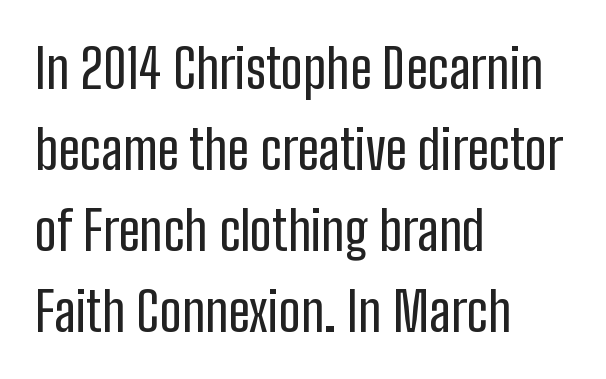
Q: Is the text italic (slanted)? A: No, it is upright.
Q: Is the typeface a serif or a sans-serif typeface? A: Sans-serif.
Q: Is the text underlined? A: No.
Q: How is the paragraph aligned? A: Left-aligned.
Q: Is the spacing between letters normal or unusually wide? A: Normal.
Q: Is the spacing between lines tight, normal or loose? A: Normal.
Q: Width (condensed, normal, or wide)? A: Condensed.
Q: Stroke contrast? A: Low.
Q: x-height? A: Medium.
Q: Monospaced? A: No.
